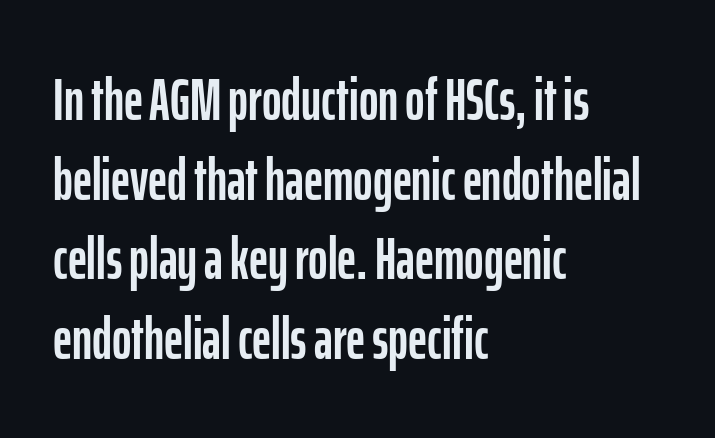
Ordinary non-slanted type is in use. A bare baseline throughout the passage. Varying glyph widths throughout — classic text-font behaviour. No feet cap the strokes, marking this as sans-serif type. Notice how descenders clear the ascenders below comfortably — that's standard leading. Short note: letters normally spaced.
